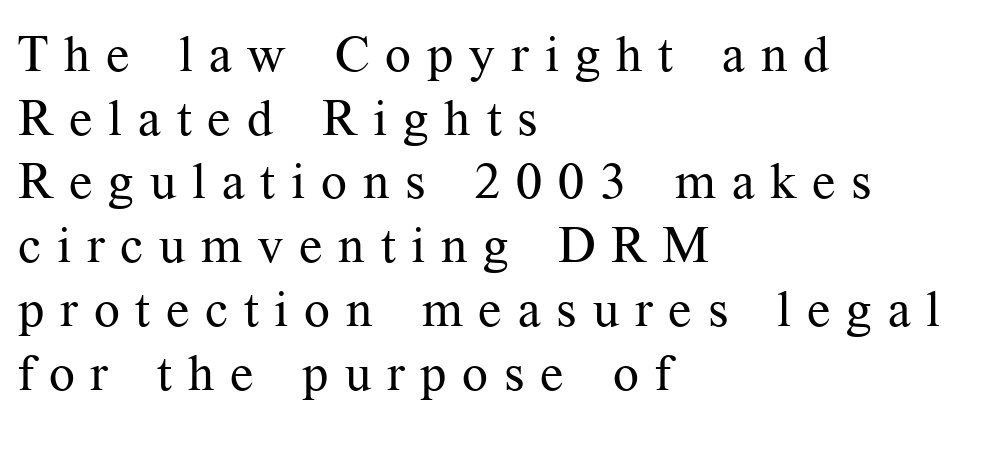
{"serif": "yes", "italic": "no", "bold": "no", "weight": "regular", "width": "normal", "stroke_contrast": "medium", "x_height": "medium", "monospaced": "no", "underline": "no", "align": "left", "line_spacing": "normal", "line_spacing_ratio": 1.25, "letter_spacing": "wide", "letter_spacing_em": 0.31, "glyph_px": 51}
